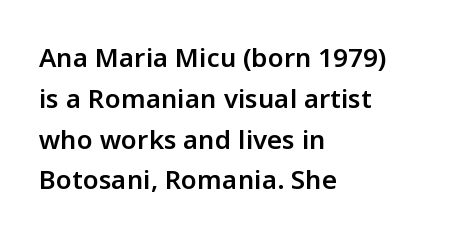
The image shows 26 px text type, upright; set left-aligned, normal line spacing (1.57x), normal letter spacing, not underlined.
